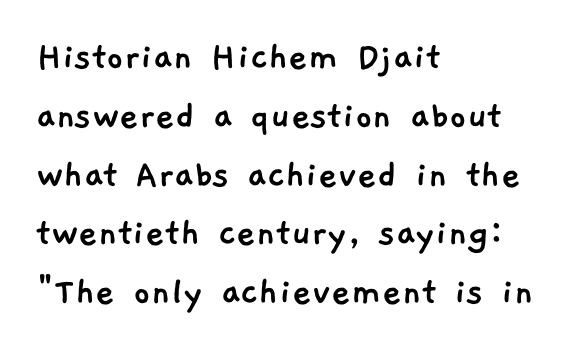
Q: Is the typeface a serif or a sans-serif typeface? A: Sans-serif.
Q: Is the text underlined? A: No.
Q: How is the paragraph aligned? A: Left-aligned.
Q: Is the spacing between letters normal or unusually wide? A: Normal.
Q: Is the spacing between lines tight, normal or loose? A: Normal.
Q: Width (condensed, normal, or wide)? A: Normal.
Q: Stroke contrast? A: Low.
Q: x-height? A: Medium.
Q: Monospaced? A: No.
